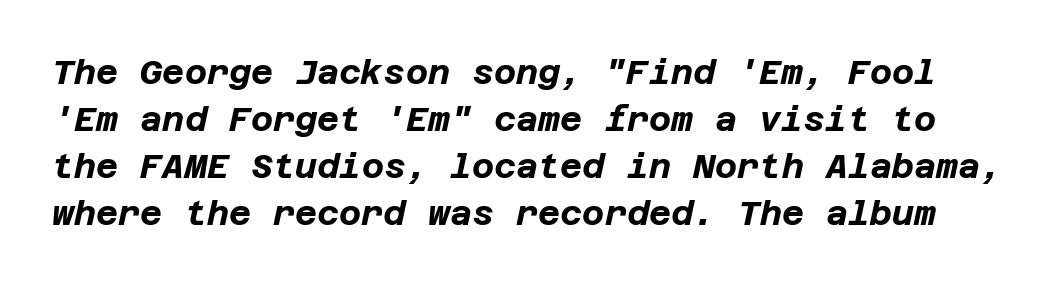
Q: Is the text bold? A: Yes.
Q: Is the text italic (slanted)? A: Yes, it leans right by about 12 degrees.
Q: Is the text underlined? A: No.
Q: Is the spacing between letters normal or unusually wide? A: Normal.
Q: Is the spacing between lines tight, normal or loose? A: Normal.
Q: Width (condensed, normal, or wide)? A: Normal.
Q: Stroke contrast? A: Low.
Q: x-height? A: Large.
